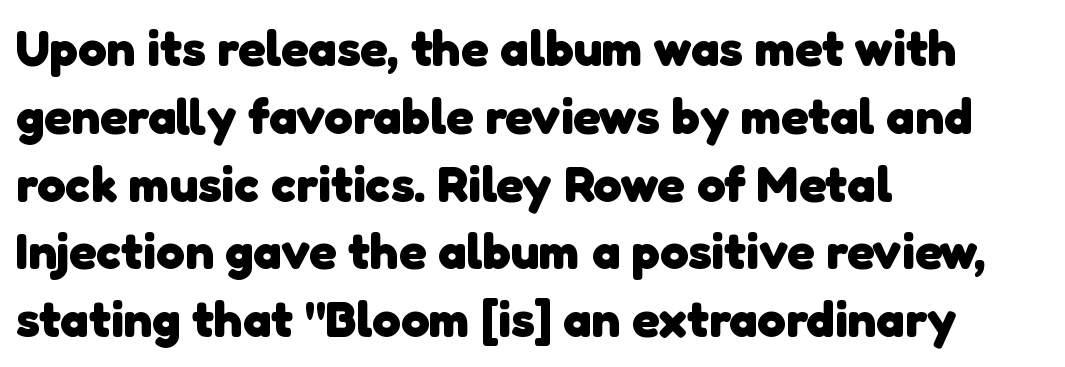
The image shows 51 px heavy sans-serif type; set left-aligned, normal line spacing (1.33x), normal letter spacing, not underlined; low stroke contrast and a medium x-height.
